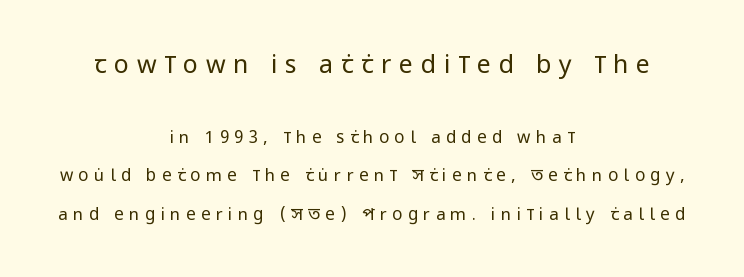
Q: Is the text bold? A: No.
Q: Is the text italic (slanted)? A: No, it is upright.
Q: Is the text underlined? A: No.
Q: How is the paragraph aligned? A: Centered.
Q: Is the spacing between letters normal or unusually wide? A: Unusually wide.
Q: Is the spacing between lines tight, normal or loose? A: Loose.
Q: Which block of text is set in a larger size, the first (top) or the second (bottom)? A: The first (top) one.
